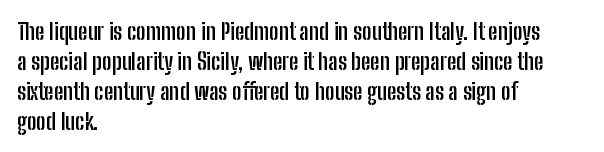
{"italic": "no", "bold": "yes", "underline": "no", "align": "left", "line_spacing": "normal", "line_spacing_ratio": 1.3, "letter_spacing": "normal", "letter_spacing_em": 0.0, "glyph_px": 23}
